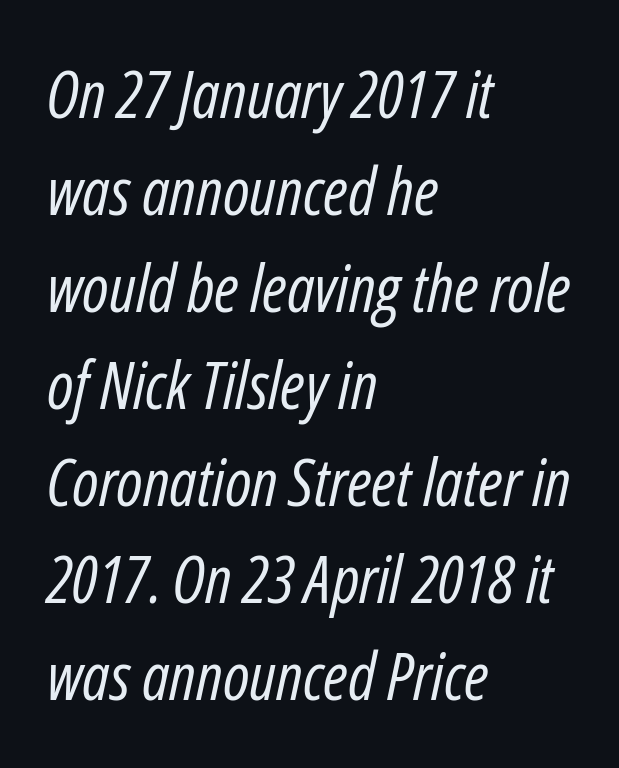
{"italic": "yes", "lean": "right", "slant_degrees": 12, "bold": "no", "weight": "regular", "width": "condensed", "stroke_contrast": "low", "x_height": "medium", "monospaced": "no", "underline": "no", "align": "left", "line_spacing": "normal", "line_spacing_ratio": 1.47, "letter_spacing": "normal", "letter_spacing_em": 0.0, "glyph_px": 66}
